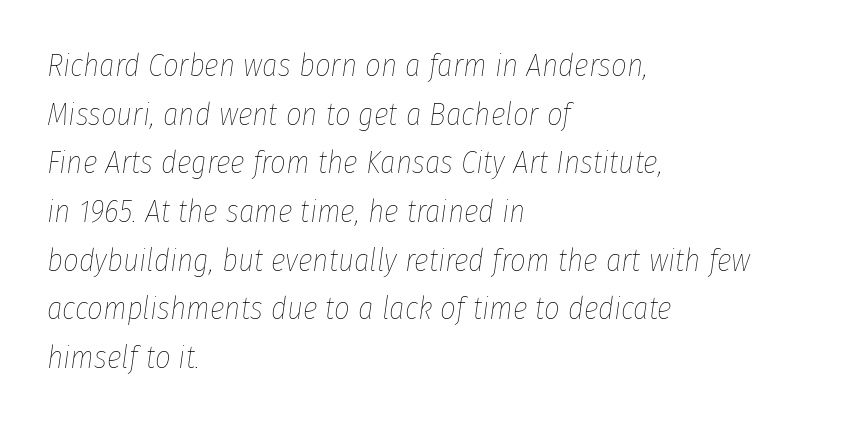
Q: Is the text bold? A: No.
Q: Is the text italic (slanted)? A: Yes, it leans right by about 8 degrees.
Q: Is the text underlined? A: No.
Q: How is the paragraph aligned? A: Left-aligned.
Q: Is the spacing between letters normal or unusually wide? A: Normal.
Q: Is the spacing between lines tight, normal or loose? A: Normal.
Q: Width (condensed, normal, or wide)? A: Condensed.
Q: Stroke contrast? A: Low.
Q: x-height? A: Medium.
Q: Monospaced? A: No.
